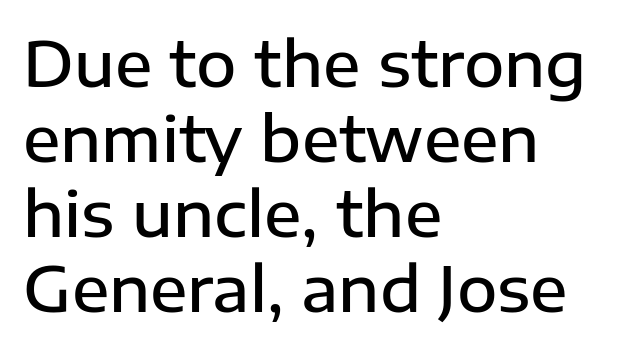
{"serif": "no", "italic": "no", "bold": "semi", "weight": "semibold", "width": "normal", "stroke_contrast": "low", "x_height": "medium", "monospaced": "no", "underline": "no", "align": "left", "line_spacing_ratio": 1.21, "letter_spacing": "normal", "letter_spacing_em": 0.0, "glyph_px": 62}
